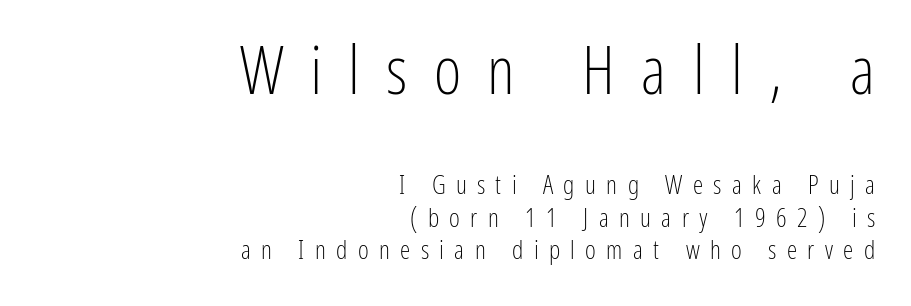
The text block is weighted toward the right margin, trailing off unevenly leftward. Unlike italic type, these characters show no tilt at all. The passage shown stacks its lines at a standard gap. Proportional: the letters do not fall into vertical columns.
